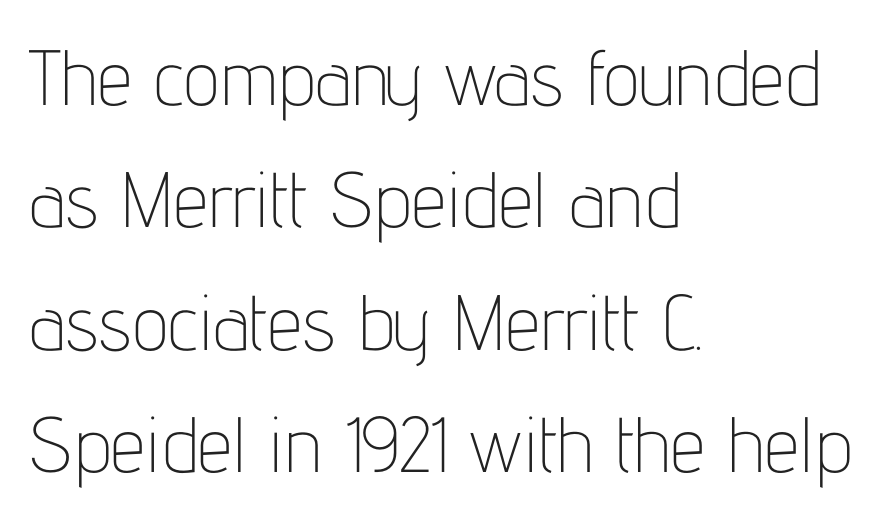
The image shows 78 px thin, condensed sans-serif type, upright; set left-aligned, normal line spacing (1.57x), normal letter spacing, not underlined; low stroke contrast and a medium x-height.
